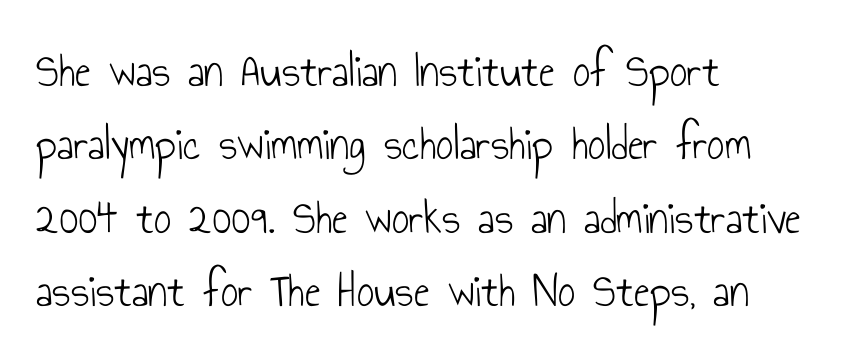
{"serif": "no", "italic": "no", "bold": "no", "weight": "light", "width": "condensed", "stroke_contrast": "low", "x_height": "small", "monospaced": "no", "underline": "no", "align": "left", "line_spacing": "normal", "line_spacing_ratio": 1.53, "letter_spacing": "normal", "letter_spacing_em": 0.0, "glyph_px": 48}
